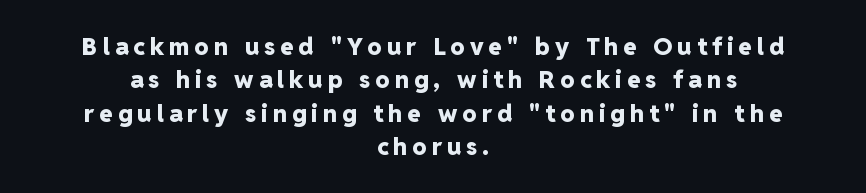
As a designer I'd log this as weight 700, bold. Italic: no, the glyphs are upright roman. Compared with typical body copy, the letter spacing here is much looser. Both edges are ragged and mirror each other, which tells us the setting is centered. The designer left line spacing at the default. The words here are not underlined.
